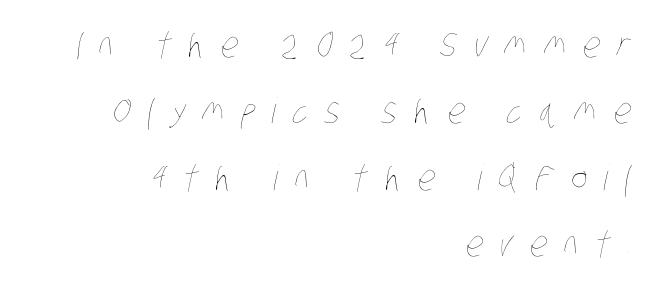
{"bold": "no", "weight": "thin", "width": "condensed", "stroke_contrast": "low", "x_height": "large", "monospaced": "no", "underline": "no", "align": "right", "line_spacing": "loose", "line_spacing_ratio": 1.9, "letter_spacing": "wide", "letter_spacing_em": 0.48, "glyph_px": 35}
